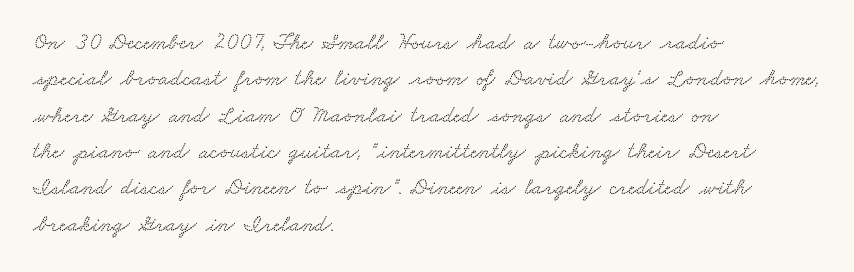
{"underline": "no", "align": "left", "line_spacing": "normal", "line_spacing_ratio": 1.58, "letter_spacing": "normal", "letter_spacing_em": 0.0, "glyph_px": 23}
